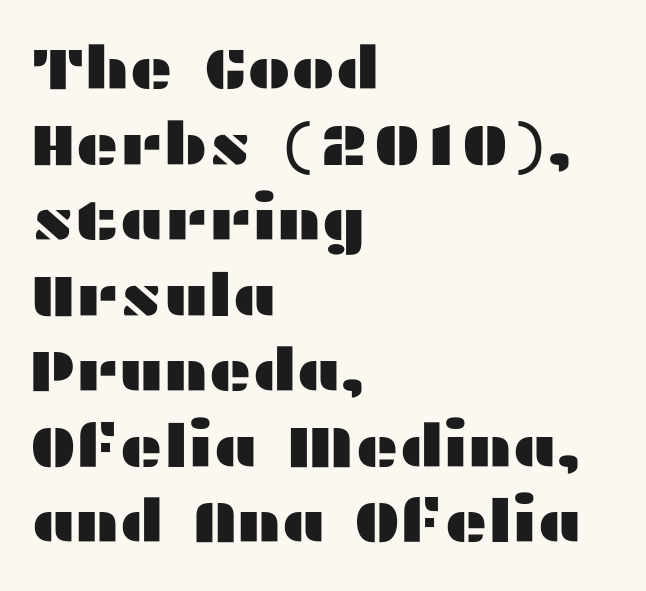
Q: Is the text italic (slanted)? A: No, it is upright.
Q: Is the typeface a serif or a sans-serif typeface? A: Sans-serif.
Q: Is the text underlined? A: No.
Q: How is the paragraph aligned? A: Left-aligned.
Q: Is the spacing between letters normal or unusually wide? A: Normal.
Q: Is the spacing between lines tight, normal or loose? A: Normal.
Q: Width (condensed, normal, or wide)? A: Wide.
Q: Stroke contrast? A: Medium.
Q: x-height? A: Medium.
Q: Monospaced? A: No.
